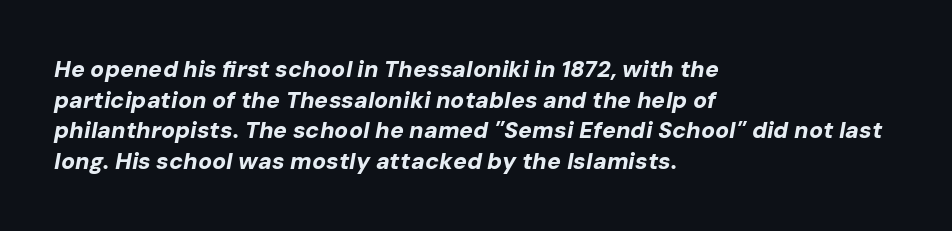
{"italic": "yes", "lean": "right", "slant_degrees": 10, "bold": "yes", "underline": "no", "align": "left", "line_spacing": "normal", "line_spacing_ratio": 1.33, "letter_spacing": "normal", "letter_spacing_em": 0.0, "glyph_px": 23}
